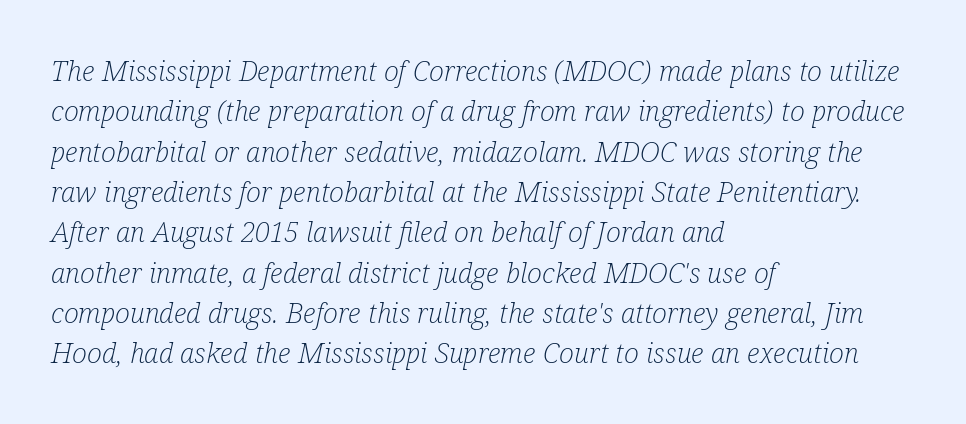
The image shows 28 px light, condensed serif type, italic (leaning right); set left-aligned, normal line spacing (1.44x), normal letter spacing, not underlined; low stroke contrast and a medium x-height.
